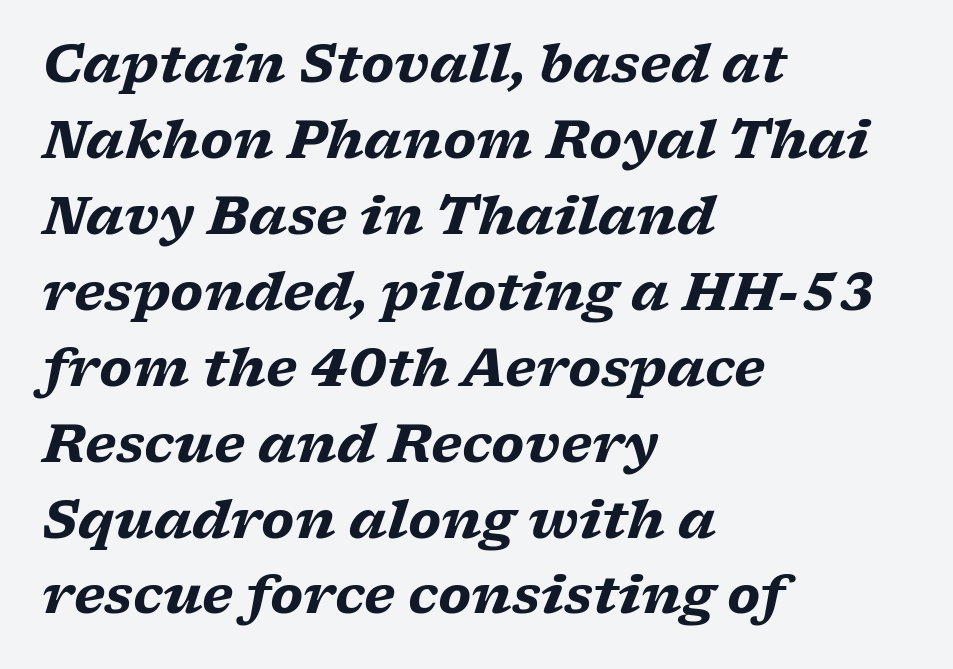
{"serif": "yes", "italic": "yes", "lean": "right", "slant_degrees": 17, "bold": "yes", "weight": "heavy", "width": "wide", "stroke_contrast": "low", "x_height": "medium", "monospaced": "no", "underline": "no", "align": "left", "line_spacing": "normal", "line_spacing_ratio": 1.46, "letter_spacing": "normal", "letter_spacing_em": 0.0, "glyph_px": 52}
